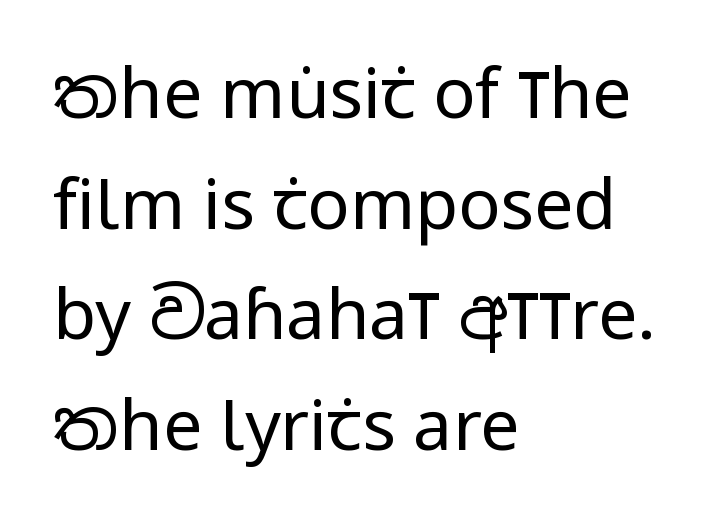
The image shows 70 px regular-weight, condensed sans-serif type, upright; set left-aligned, normal line spacing (1.58x), normal letter spacing, not underlined; low stroke contrast and a large x-height.
